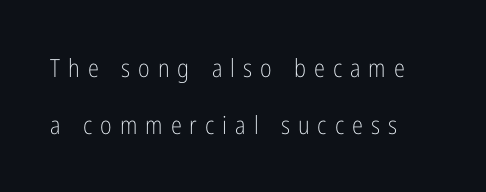
{"italic": "no", "bold": "no", "underline": "no", "align": "left", "line_spacing": "loose", "line_spacing_ratio": 2.28, "letter_spacing": "wide", "letter_spacing_em": 0.32, "glyph_px": 25}
